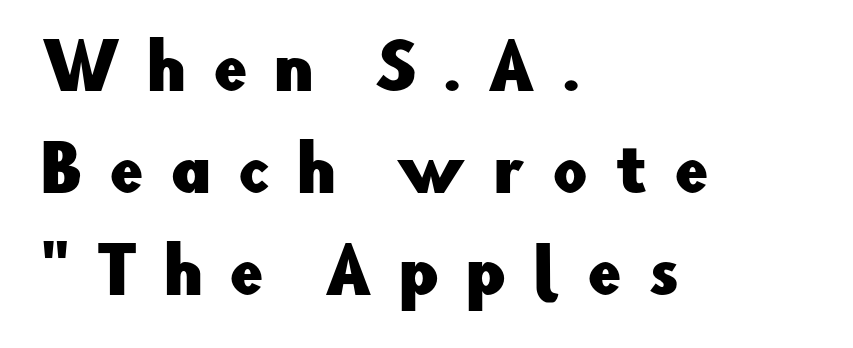
Q: Is the text italic (slanted)? A: No, it is upright.
Q: Is the typeface a serif or a sans-serif typeface? A: Sans-serif.
Q: Is the text underlined? A: No.
Q: How is the paragraph aligned? A: Left-aligned.
Q: Is the spacing between letters normal or unusually wide? A: Unusually wide.
Q: Is the spacing between lines tight, normal or loose? A: Normal.
Q: Width (condensed, normal, or wide)? A: Normal.
Q: Stroke contrast? A: Low.
Q: x-height? A: Small.
Q: Monospaced? A: No.
